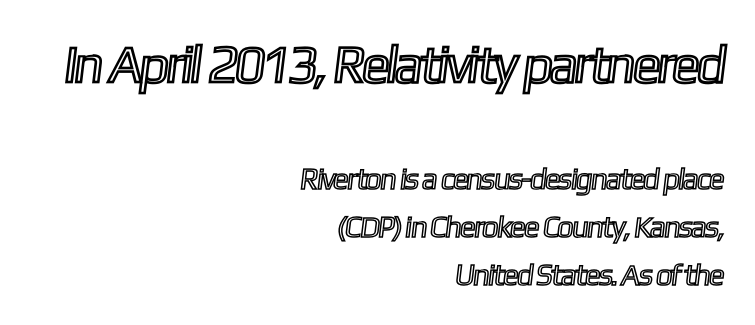
{"width": "condensed", "x_height": "medium", "monospaced": "no", "underline": "no", "align": "right", "line_spacing": "normal", "line_spacing_ratio": 1.61, "letter_spacing": "normal", "letter_spacing_em": 0.0, "larger_block": "first", "size_ratio": 1.77, "glyph_px": 53}
